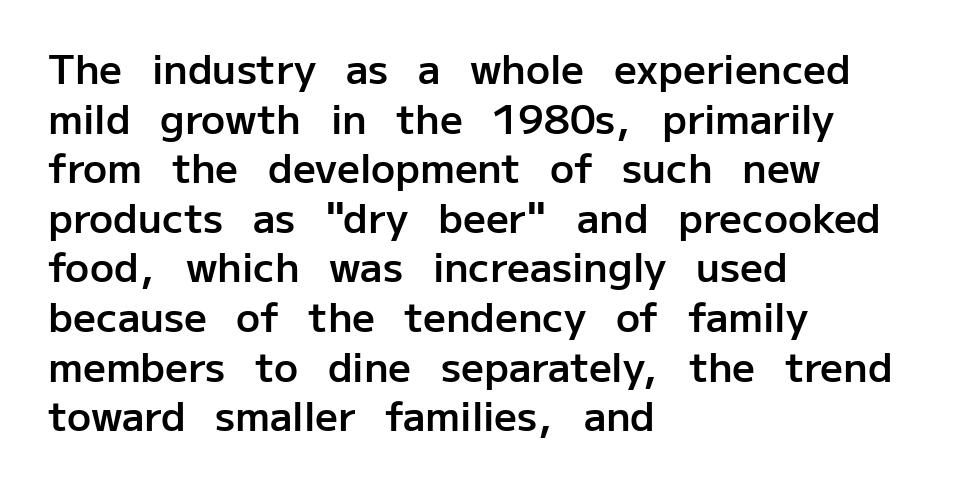
The image shows 40 px semibold sans-serif type, upright; set left-aligned, line spacing 1.24x, normal letter spacing, not underlined; low stroke contrast and a medium x-height.
